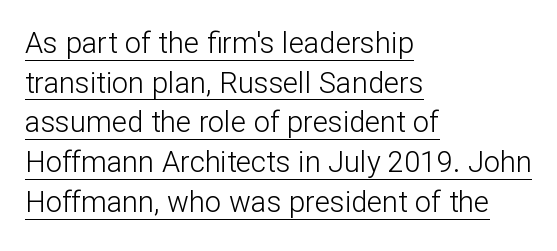
Q: Is the text bold? A: No.
Q: Is the text italic (slanted)? A: No, it is upright.
Q: Is the typeface a serif or a sans-serif typeface? A: Sans-serif.
Q: Is the text underlined? A: Yes.
Q: How is the paragraph aligned? A: Left-aligned.
Q: Is the spacing between letters normal or unusually wide? A: Normal.
Q: Is the spacing between lines tight, normal or loose? A: Normal.
Q: Width (condensed, normal, or wide)? A: Normal.
Q: Stroke contrast? A: Low.
Q: x-height? A: Medium.
Q: Monospaced? A: No.
